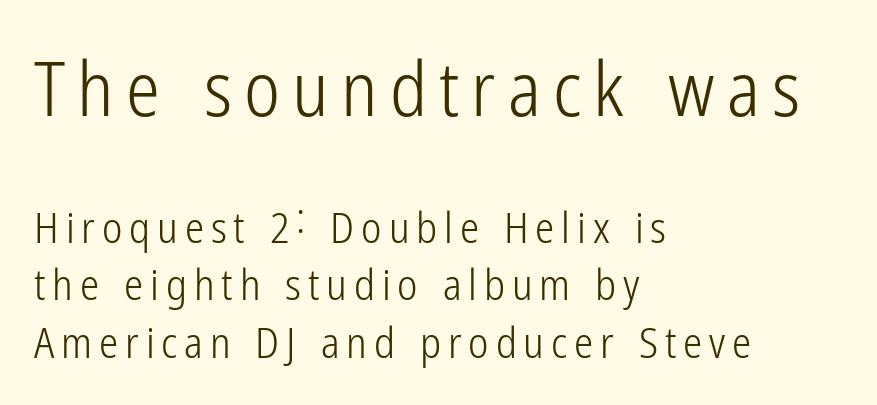
Q: Is the text bold? A: No.
Q: Is the text italic (slanted)? A: No, it is upright.
Q: Is the typeface a serif or a sans-serif typeface? A: Sans-serif.
Q: Is the text underlined? A: No.
Q: How is the paragraph aligned? A: Left-aligned.
Q: Is the spacing between lines tight, normal or loose? A: Normal.
Q: Which block of text is set in a larger size, the first (top) or the second (bottom)? A: The first (top) one.
Q: Width (condensed, normal, or wide)? A: Condensed.
Q: Stroke contrast? A: Low.
Q: x-height? A: Medium.
Q: Monospaced? A: No.
